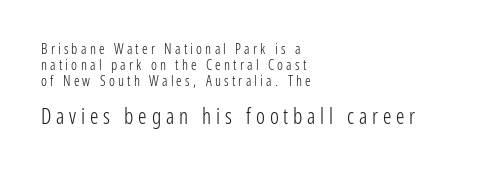
{"italic": "no", "bold": "no", "underline": "no", "align": "left", "line_spacing": "tight", "line_spacing_ratio": 1.13, "letter_spacing": "wide", "letter_spacing_em": 0.23, "larger_block": "second", "size_ratio": 1.5, "glyph_px": 21}
